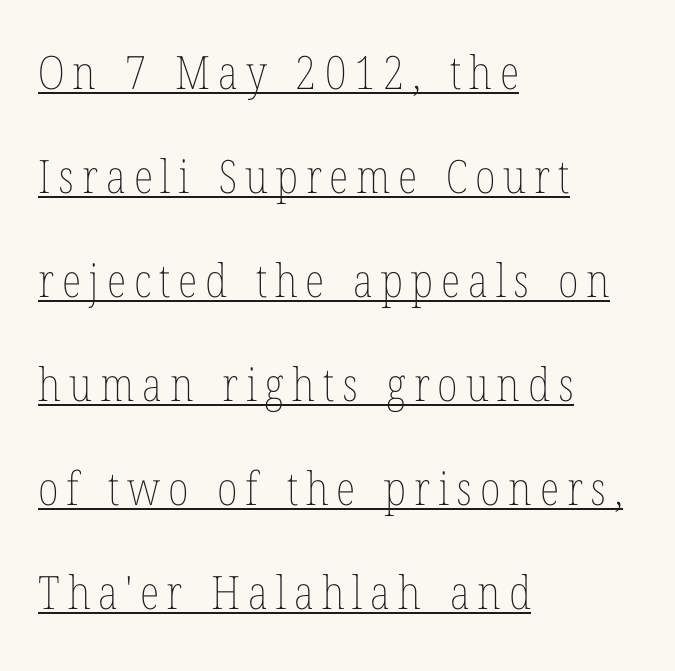
Q: Is the text bold? A: No.
Q: Is the text italic (slanted)? A: No, it is upright.
Q: Is the text underlined? A: Yes.
Q: How is the paragraph aligned? A: Left-aligned.
Q: Is the spacing between lines tight, normal or loose? A: Loose.
Q: Width (condensed, normal, or wide)? A: Condensed.
Q: Stroke contrast? A: Low.
Q: x-height? A: Medium.
Q: Monospaced? A: No.
